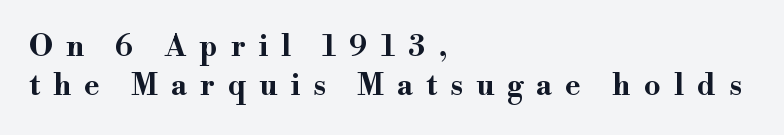
Q: Is the text bold? A: Yes.
Q: Is the text italic (slanted)? A: No, it is upright.
Q: Is the typeface a serif or a sans-serif typeface? A: Serif.
Q: Is the text underlined? A: No.
Q: How is the paragraph aligned? A: Left-aligned.
Q: Is the spacing between letters normal or unusually wide? A: Unusually wide.
Q: Is the spacing between lines tight, normal or loose? A: Normal.
Q: Width (condensed, normal, or wide)? A: Wide.
Q: Stroke contrast? A: High.
Q: x-height? A: Small.
Q: Monospaced? A: No.
